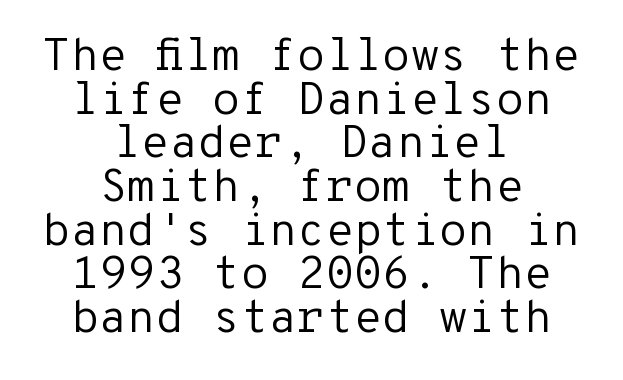
Every character here occupies the same horizontal width, giving the sample a typewriter-like rhythm. The strokes are not fattened; the text isn't bold. The letters carry no serifs — their stems end cleanly without finishing strokes. Letter spacing: default.
